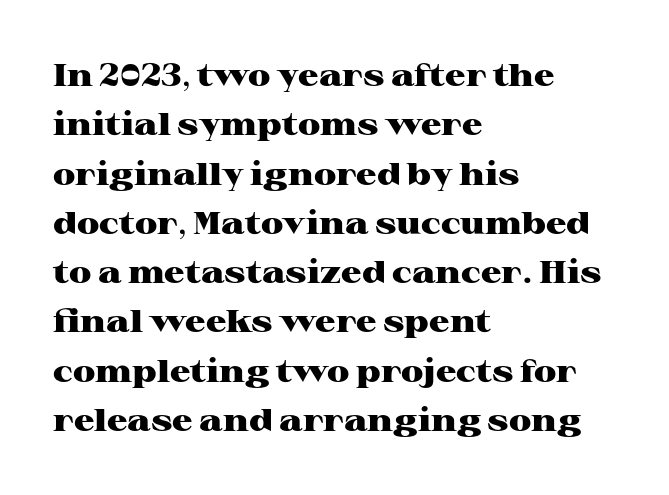
The image shows 32 px heavy, wide serif type, upright; set left-aligned, normal line spacing (1.54x), normal letter spacing, not underlined; high stroke contrast and a medium x-height.
